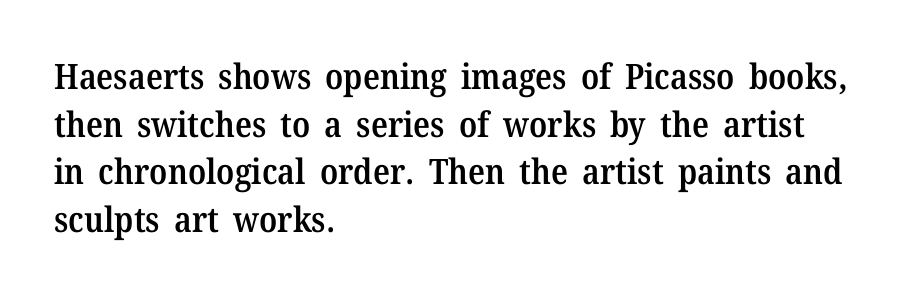
This sample is left-justified, so line endings fall wherever the words run out. The face used here is a semibold: visibly heavier than regular, lighter than bold. Anything drawn beneath the words? Only blank space. Evenly set lines give the paragraph a standard silhouette. Look at the tracking — it's just the regular setting, nothing added. Style check: upright.
